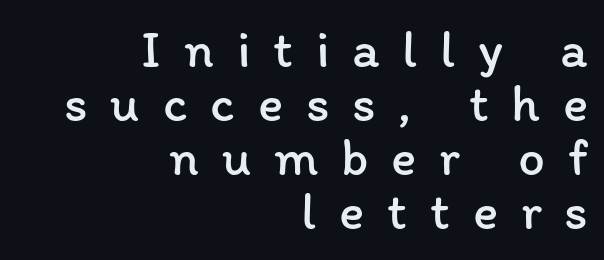
{"italic": "no", "bold": "no", "weight": "regular", "width": "normal", "stroke_contrast": "low", "x_height": "medium", "monospaced": "no", "underline": "no", "align": "right", "line_spacing": "tight", "line_spacing_ratio": 1.02, "letter_spacing": "wide", "letter_spacing_em": 0.43, "glyph_px": 53}
